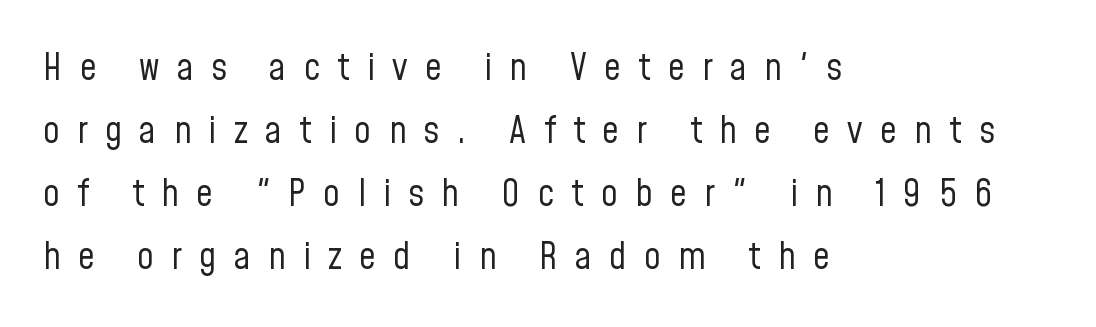
{"serif": "no", "italic": "no", "bold": "no", "weight": "regular", "width": "condensed", "stroke_contrast": "low", "x_height": "medium", "monospaced": "no", "underline": "no", "align": "left", "line_spacing": "normal", "line_spacing_ratio": 1.7, "letter_spacing": "wide", "letter_spacing_em": 0.47, "glyph_px": 37}
